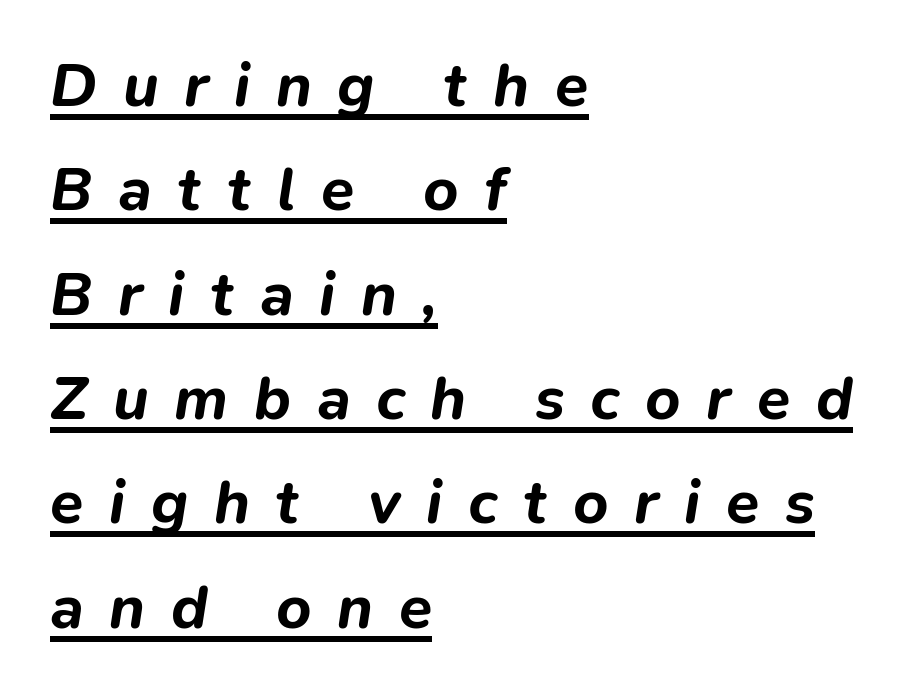
Q: Is the text bold? A: Yes.
Q: Is the text italic (slanted)? A: Yes, it leans right by about 9 degrees.
Q: Is the text underlined? A: Yes.
Q: How is the paragraph aligned? A: Left-aligned.
Q: Is the spacing between letters normal or unusually wide? A: Unusually wide.
Q: Width (condensed, normal, or wide)? A: Normal.
Q: Stroke contrast? A: Low.
Q: x-height? A: Medium.
Q: Monospaced? A: No.
